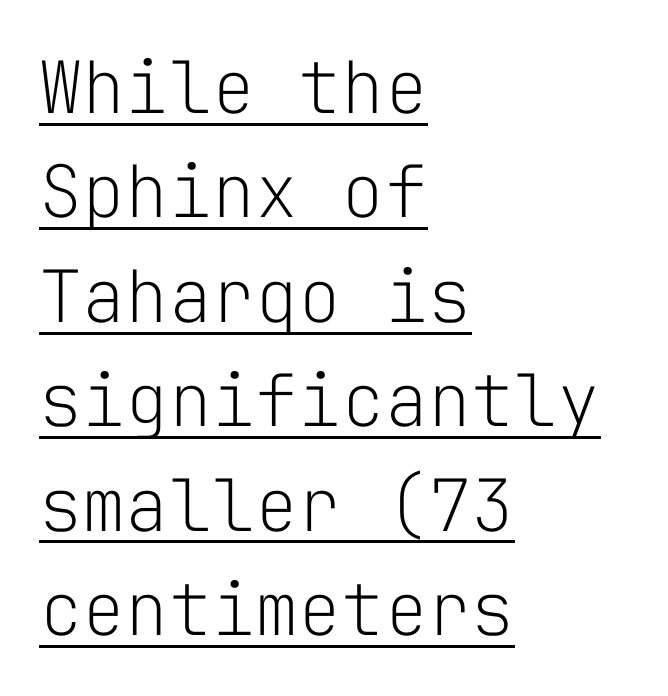
Q: Is the text bold? A: No.
Q: Is the text italic (slanted)? A: No, it is upright.
Q: Is the typeface a serif or a sans-serif typeface? A: Sans-serif.
Q: Is the text underlined? A: Yes.
Q: How is the paragraph aligned? A: Left-aligned.
Q: Is the spacing between letters normal or unusually wide? A: Normal.
Q: Is the spacing between lines tight, normal or loose? A: Normal.
Q: Width (condensed, normal, or wide)? A: Normal.
Q: Stroke contrast? A: Low.
Q: x-height? A: Medium.
Q: Monospaced? A: Yes.
